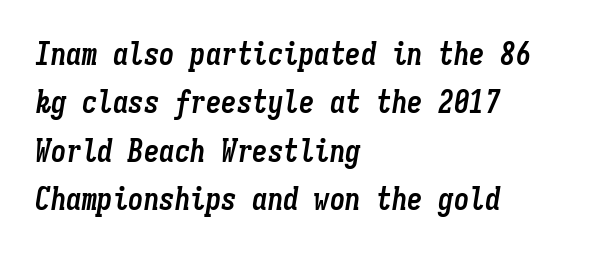
Strokes here are thick enough to call this a true bold. Every character here occupies the same horizontal width, giving the sample a typewriter-like rhythm. The typesetter chose a ragged-right arrangement here. Successive baselines arrive at the customary interval.
